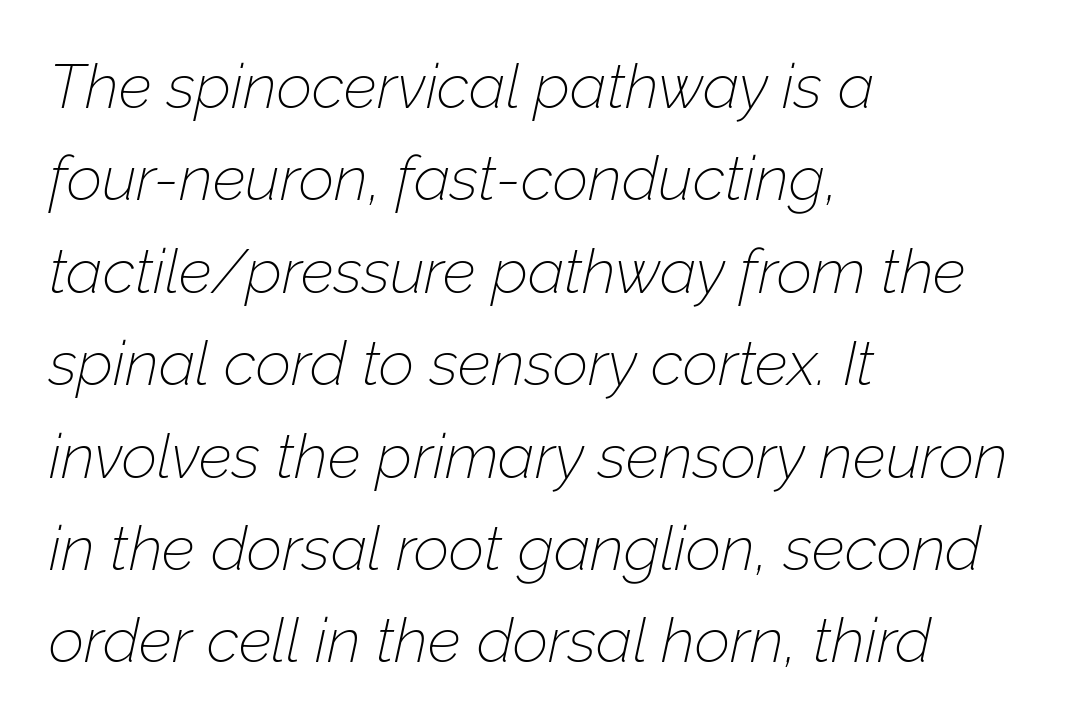
The image shows 62 px thin type, italic (leaning right); set left-aligned, normal line spacing (1.49x), normal letter spacing, not underlined; low stroke contrast and a medium x-height.
